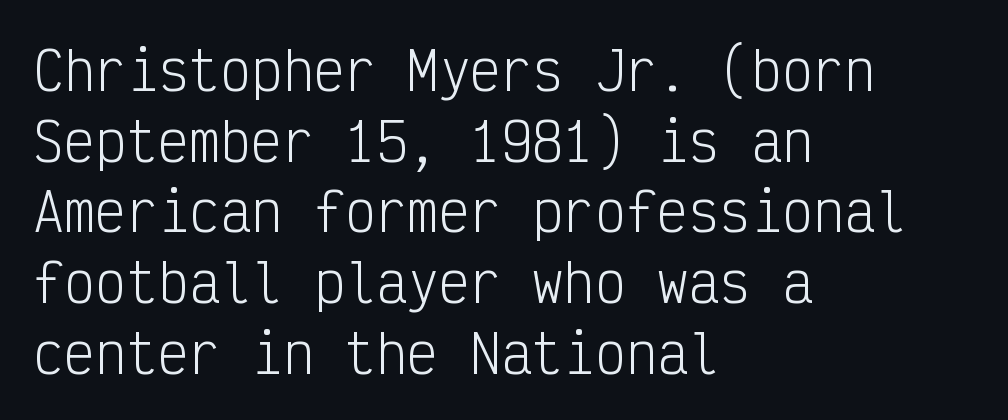
The image shows 52 px light, condensed sans-serif type, upright, monospaced; set left-aligned, normal line spacing (1.36x), normal letter spacing, not underlined; low stroke contrast and a medium x-height.
